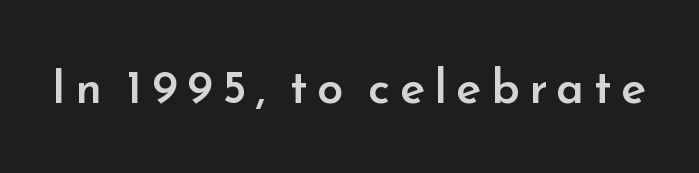
Note the varied advance widths — an 'i' is clearly narrower than an 'm'. Words float on clear page, feet unadorned. The face used here is rendered with a markedly widened letterfit. Posture: vertical.
